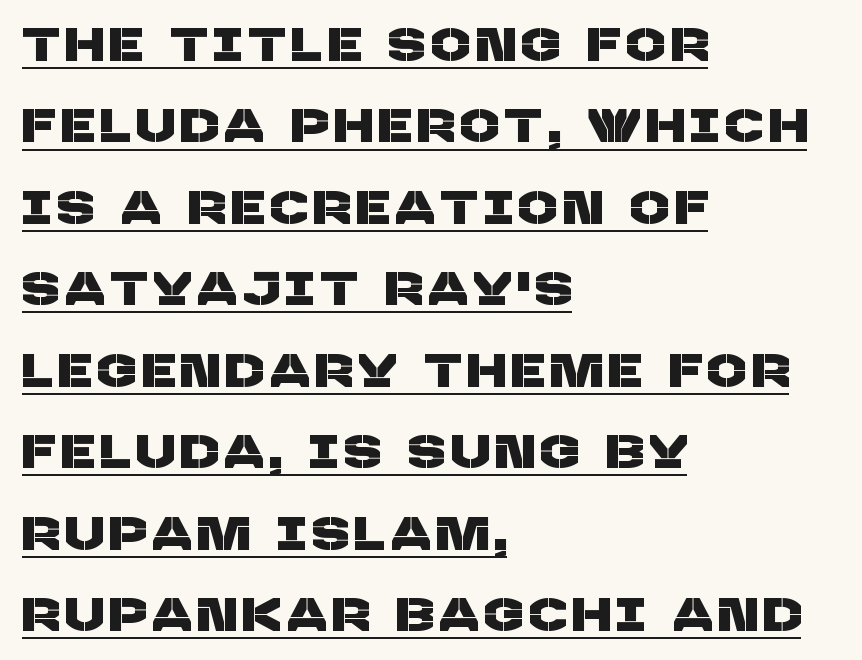
The image shows 46 px sans-serif type; set left-aligned, line spacing 1.77x, underlined; low stroke contrast and a large x-height.
